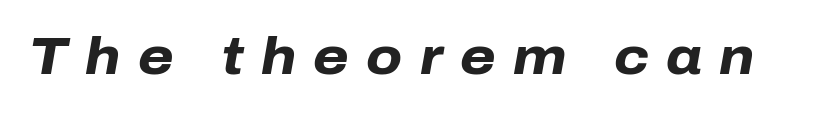
Q: Is the text bold? A: Yes.
Q: Is the text italic (slanted)? A: Yes, it leans right by about 10 degrees.
Q: Is the text underlined? A: No.
Q: Is the spacing between letters normal or unusually wide? A: Unusually wide.
Q: Width (condensed, normal, or wide)? A: Normal.
Q: Stroke contrast? A: Low.
Q: x-height? A: Medium.
Q: Monospaced? A: No.
